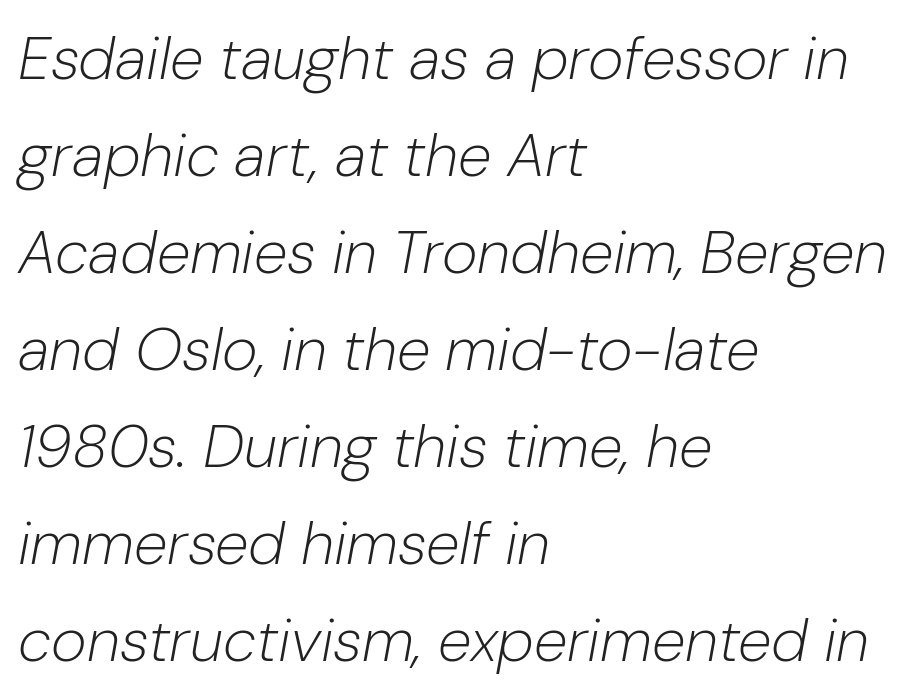
Q: Is the text bold? A: No.
Q: Is the text italic (slanted)? A: Yes, it leans right by about 10 degrees.
Q: Is the text underlined? A: No.
Q: How is the paragraph aligned? A: Left-aligned.
Q: Is the spacing between letters normal or unusually wide? A: Normal.
Q: Is the spacing between lines tight, normal or loose? A: Normal.
Q: Width (condensed, normal, or wide)? A: Normal.
Q: Stroke contrast? A: Low.
Q: x-height? A: Medium.
Q: Monospaced? A: No.
